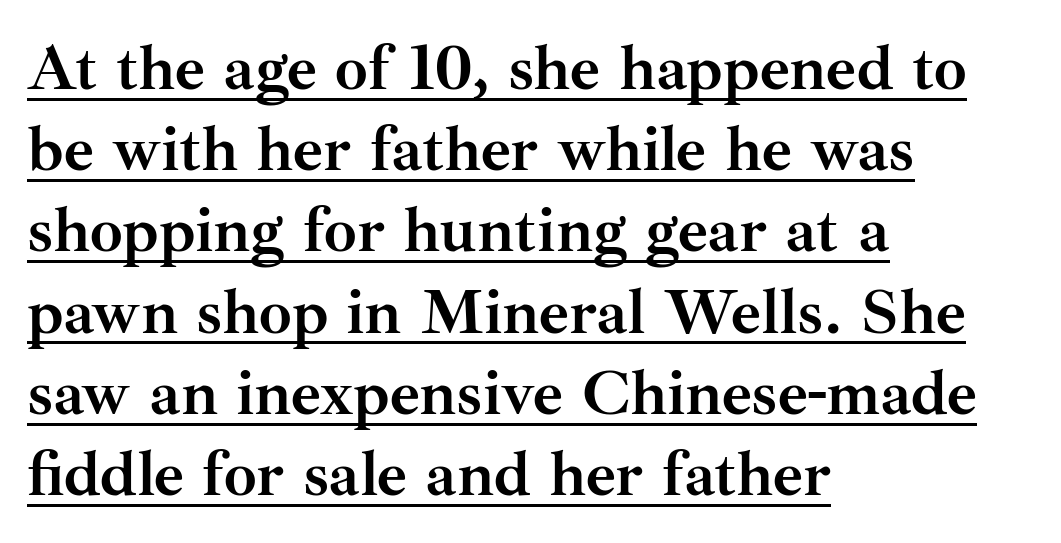
Q: Is the text bold? A: Yes.
Q: Is the text italic (slanted)? A: No, it is upright.
Q: Is the typeface a serif or a sans-serif typeface? A: Serif.
Q: Is the text underlined? A: Yes.
Q: How is the paragraph aligned? A: Left-aligned.
Q: Is the spacing between letters normal or unusually wide? A: Normal.
Q: Is the spacing between lines tight, normal or loose? A: Normal.
Q: Width (condensed, normal, or wide)? A: Normal.
Q: Stroke contrast? A: Medium.
Q: x-height? A: Small.
Q: Monospaced? A: No.
